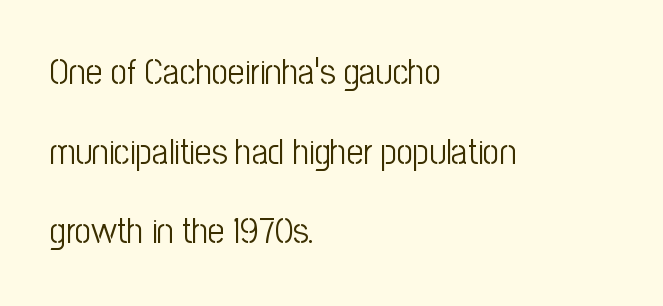
The image shows 36 px light, condensed sans-serif type, upright; set left-aligned, loose line spacing (2.21x), normal letter spacing, not underlined; low stroke contrast and a medium x-height.
